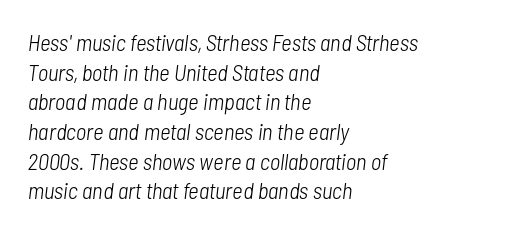
The specimen reads as italic at a glance. Where is the straight margin? On the left. One glance says typical: line gaps are just what's usual. No extra tracking has been applied to these lines.
